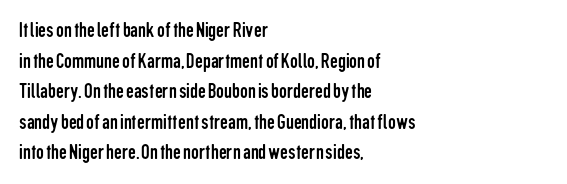
{"italic": "no", "bold": "no", "underline": "no", "align": "left", "line_spacing": "normal", "line_spacing_ratio": 1.39, "letter_spacing": "normal", "letter_spacing_em": 0.0, "glyph_px": 22}
